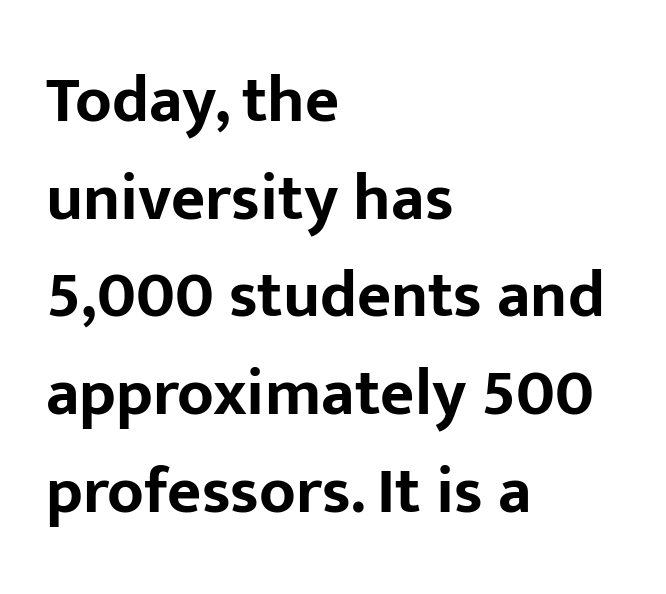
The text block is weighted toward the left margin, trailing off unevenly rightward. Only glyphs here, with clear space below each row. The letters advance in unequal steps, a hallmark of proportional type. The line texture is even and compact thanks to regular tracking. Caption: bold face, heavy strokes.
